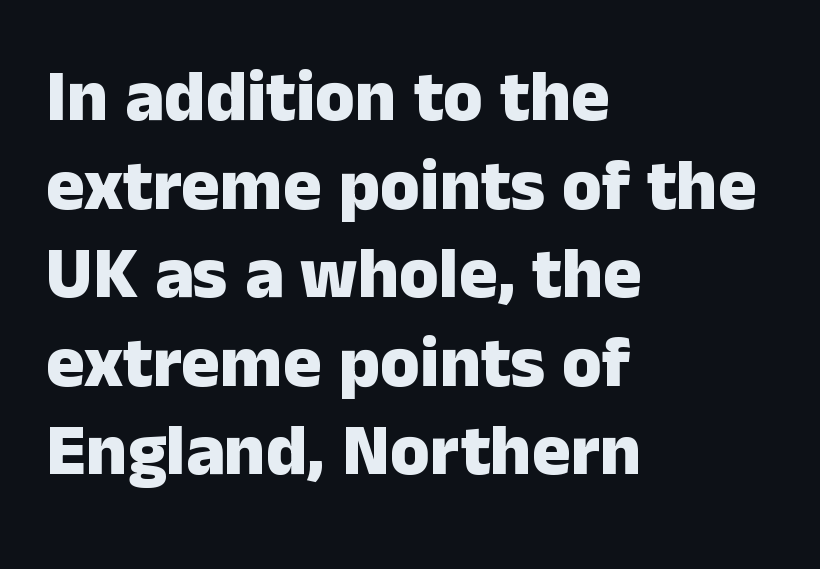
Q: Is the text bold? A: Yes.
Q: Is the text italic (slanted)? A: No, it is upright.
Q: Is the typeface a serif or a sans-serif typeface? A: Sans-serif.
Q: Is the text underlined? A: No.
Q: How is the paragraph aligned? A: Left-aligned.
Q: Is the spacing between letters normal or unusually wide? A: Normal.
Q: Width (condensed, normal, or wide)? A: Normal.
Q: Stroke contrast? A: Low.
Q: x-height? A: Medium.
Q: Monospaced? A: No.
